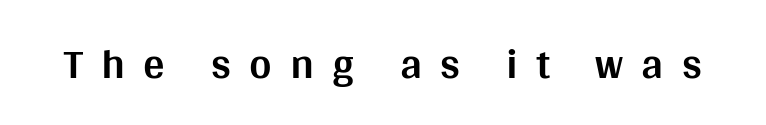
The image shows 43 px bold sans-serif type, upright; set unusually wide letter spacing (+0.42 em), not underlined; medium stroke contrast and a large x-height.
